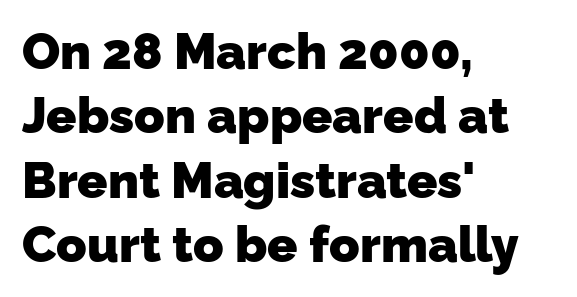
These lines are rendered in a variable-pitch font. On the weight axis this lands at bold, roughly 700. Anything drawn beneath the words? Only blank space. The compositor pushed each line to the left boundary. This rendering employs a face without finishing strokes, i.e., a sans-serif.
